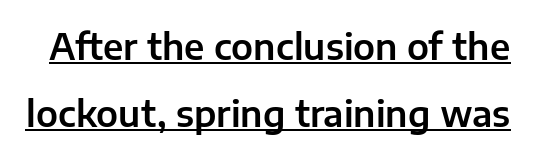
Each letter keeps its own natural width here, so spacing adapts to shape. The text was rendered using a sans face with plain stroke endings. Each new line begins a long way beneath the previous one. The passage shown has conventional tracking throughout.
